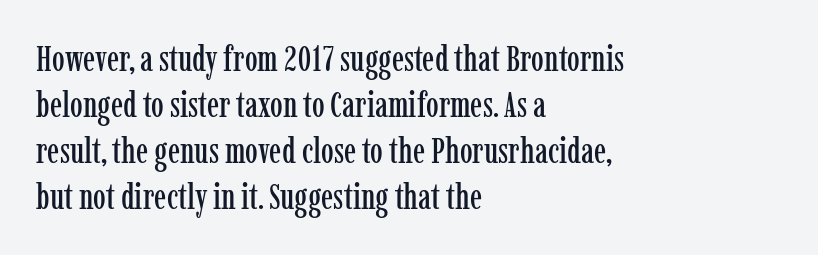
{"serif": "yes", "italic": "no", "width": "condensed", "stroke_contrast": "low", "x_height": "medium", "monospaced": "no", "underline": "no", "align": "left", "line_spacing": "normal", "line_spacing_ratio": 1.28, "letter_spacing": "normal", "letter_spacing_em": 0.0, "glyph_px": 36}
